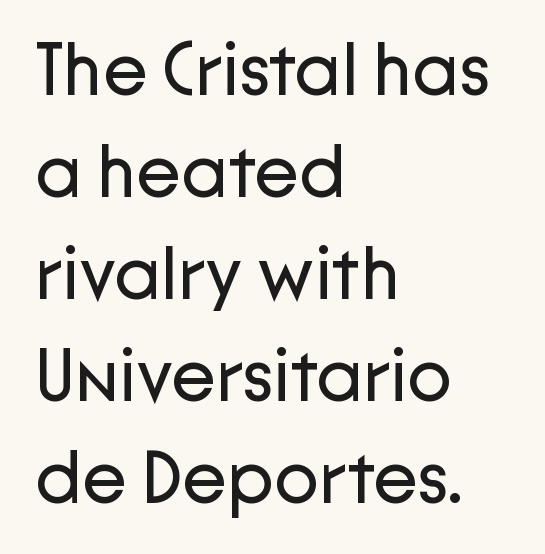
The rendering keeps characters at their native spacing. Proportional: the letters do not fall into vertical columns. These lines stack with their left ends in a neat column. This block has exactly the height ordinary leading produces. Beneath every word, the page is bare.
